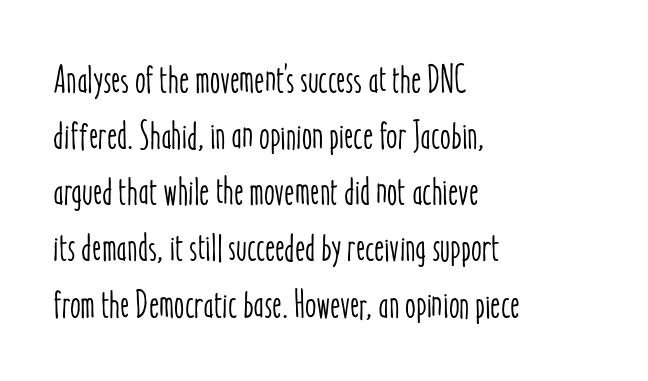
The image shows 39 px condensed type, upright; set left-aligned, normal line spacing (1.44x), normal letter spacing, not underlined; low stroke contrast and a medium x-height.
